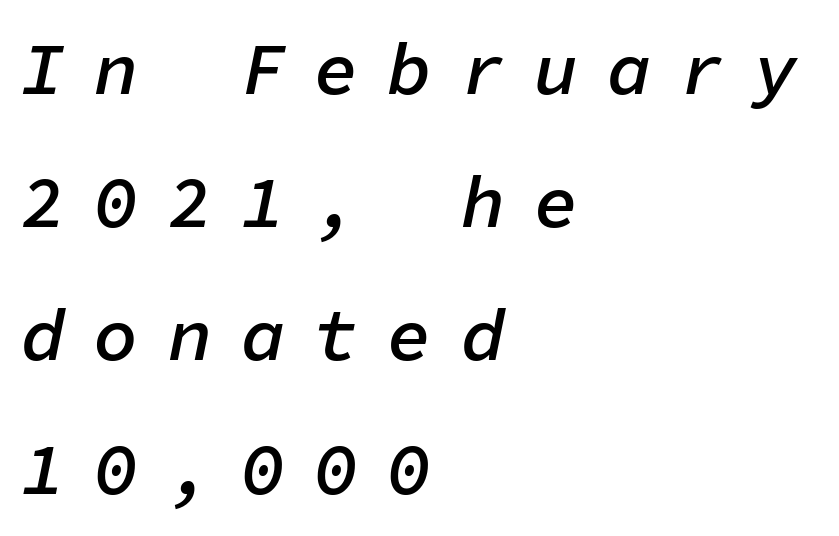
{"italic": "yes", "lean": "right", "slant_degrees": 11, "bold": "semi", "weight": "semibold", "width": "normal", "stroke_contrast": "low", "x_height": "medium", "monospaced": "yes", "underline": "no", "align": "left", "line_spacing_ratio": 1.8, "letter_spacing": "wide", "letter_spacing_em": 0.39, "glyph_px": 74}
